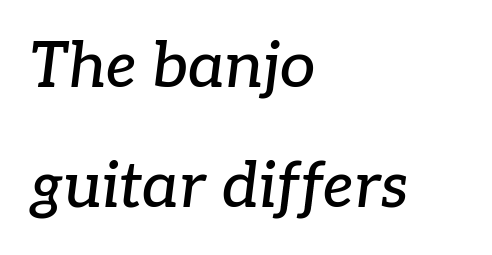
Q: Is the text italic (slanted)? A: Yes, it leans right by about 7 degrees.
Q: Is the typeface a serif or a sans-serif typeface? A: Serif.
Q: Is the text underlined? A: No.
Q: How is the paragraph aligned? A: Left-aligned.
Q: Is the spacing between letters normal or unusually wide? A: Normal.
Q: Is the spacing between lines tight, normal or loose? A: Loose.
Q: Width (condensed, normal, or wide)? A: Normal.
Q: Stroke contrast? A: Low.
Q: x-height? A: Medium.
Q: Monospaced? A: No.
